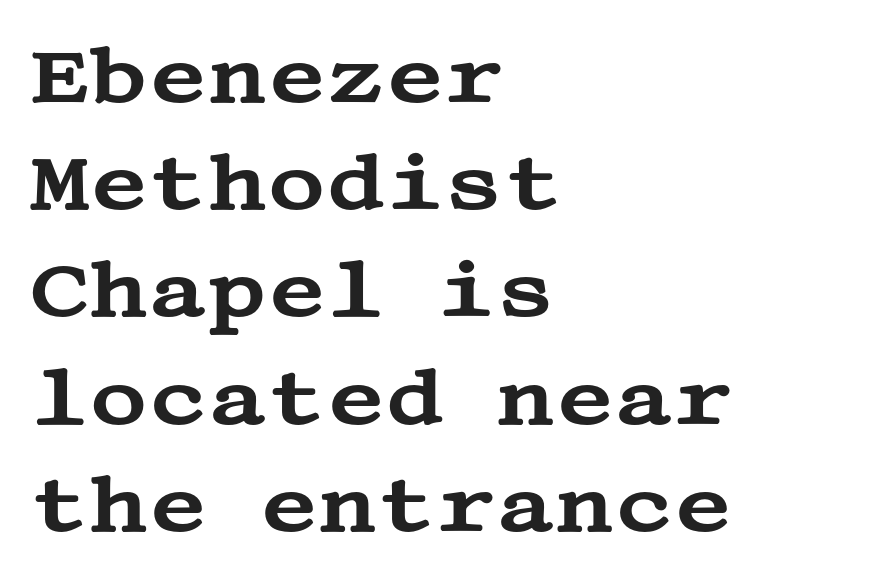
Q: Is the text italic (slanted)? A: No, it is upright.
Q: Is the typeface a serif or a sans-serif typeface? A: Serif.
Q: Is the text underlined? A: No.
Q: How is the paragraph aligned? A: Left-aligned.
Q: Is the spacing between letters normal or unusually wide? A: Normal.
Q: Is the spacing between lines tight, normal or loose? A: Normal.
Q: Width (condensed, normal, or wide)? A: Wide.
Q: Stroke contrast? A: Medium.
Q: x-height? A: Large.
